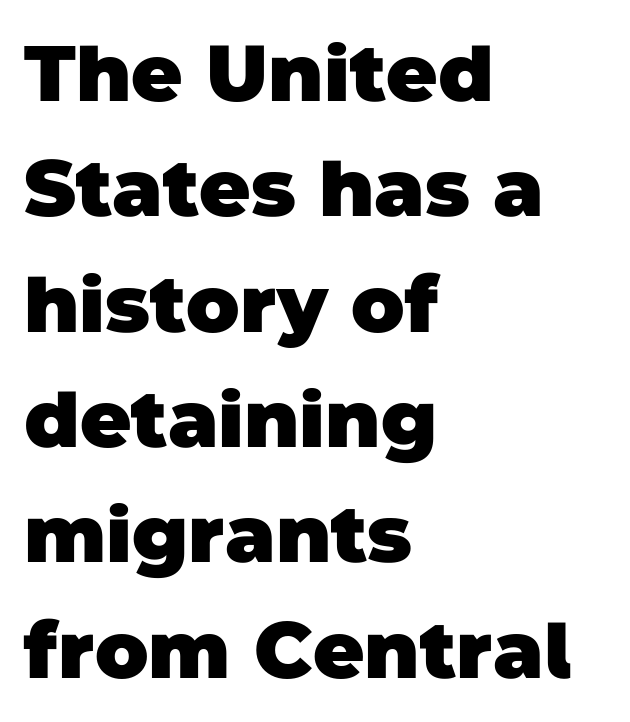
A full-strength bold gives these letters their thick strokes. Letters rest on an invisible, unmarked baseline. Do the characters align in a grid? No, the font is proportional. Letterform terminals end flat and unadorned throughout the passage. This rendering uses left alignment, leaving the right contour irregular.
